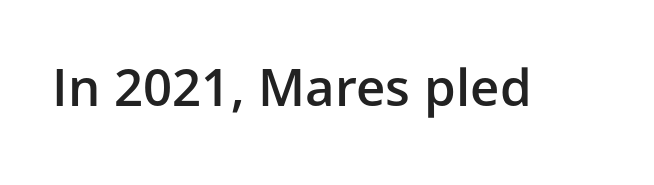
The letterforms sit shoulder to shoulder at normal distance. Note the varied advance widths — an 'i' is clearly narrower than an 'm'. Observe the absence of serifs on each vertical stroke in this sample. A semibold gives these letters moderate extra thickness, short of bold.
